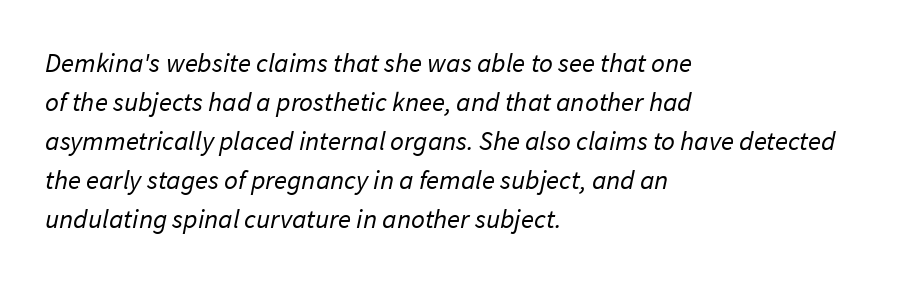
How are the letters spaced? Ordinarily, with no added tracking. Rows of type keep a routine distance in the vertical direction. No extra ink here — the face is not bold. Left-aligned paragraph, ragged on the right. The strip under each line holds only bare page.
